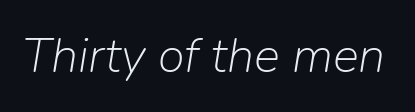
{"italic": "yes", "lean": "right", "slant_degrees": 9, "bold": "no", "weight": "light", "width": "normal", "stroke_contrast": "low", "x_height": "medium", "monospaced": "no", "underline": "no", "letter_spacing": "normal", "letter_spacing_em": 0.0, "glyph_px": 49}
